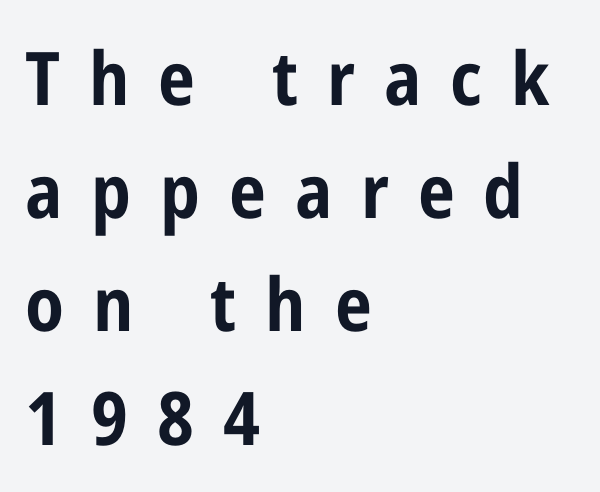
The axis of the letterforms is exactly vertical. Bold? Absolutely — the strokes are thick and heavy. Tracking here is generous; glyphs stand well apart from one another. The space beneath each line is pristine and unruled. Typographically, this falls in the sans-serif category. Baseline-to-baseline distance is the conventional proportion of letter height.
